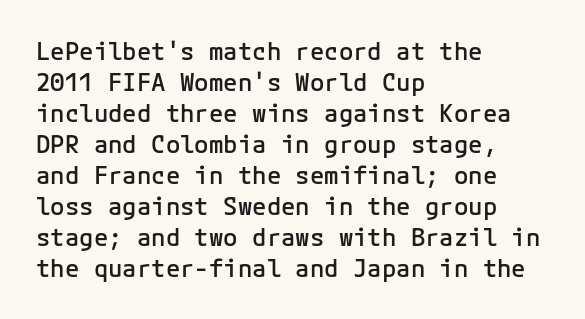
{"italic": "no", "bold": "semi", "underline": "no", "align": "left", "line_spacing": "normal", "line_spacing_ratio": 1.29, "letter_spacing": "normal", "letter_spacing_em": 0.0, "glyph_px": 24}
